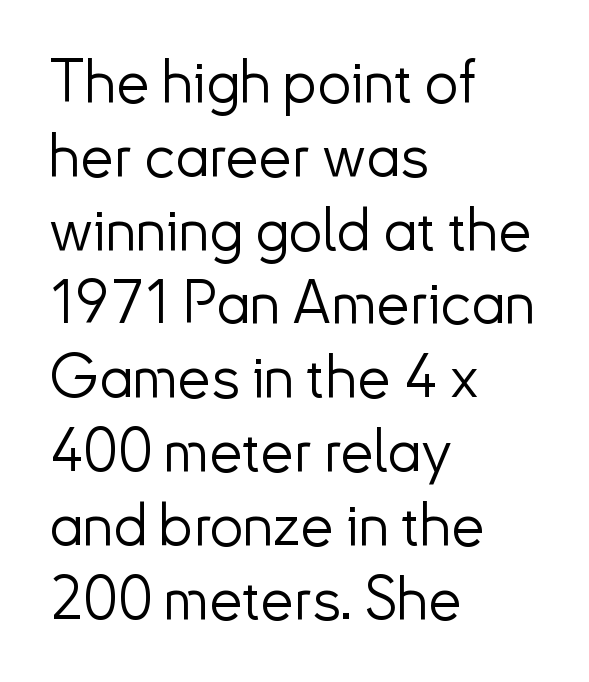
{"serif": "no", "italic": "no", "bold": "no", "weight": "light", "width": "normal", "stroke_contrast": "low", "x_height": "small", "monospaced": "no", "underline": "no", "align": "left", "line_spacing_ratio": 1.23, "letter_spacing": "normal", "letter_spacing_em": 0.0, "glyph_px": 60}
